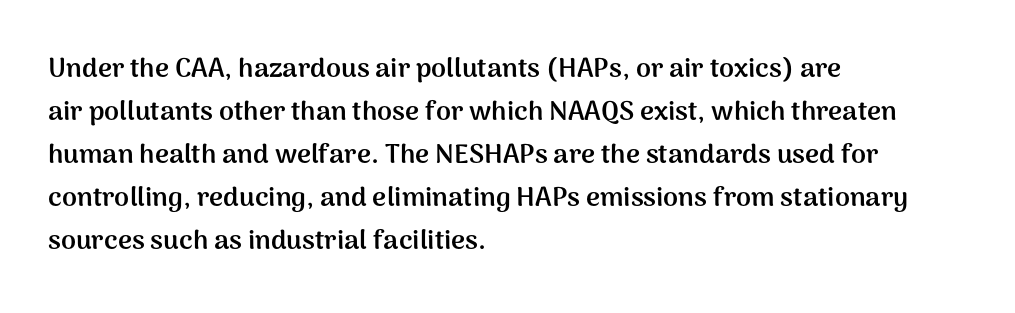
Q: Is the text bold? A: Yes.
Q: Is the text italic (slanted)? A: No, it is upright.
Q: Is the text underlined? A: No.
Q: How is the paragraph aligned? A: Left-aligned.
Q: Is the spacing between letters normal or unusually wide? A: Normal.
Q: Is the spacing between lines tight, normal or loose? A: Normal.
